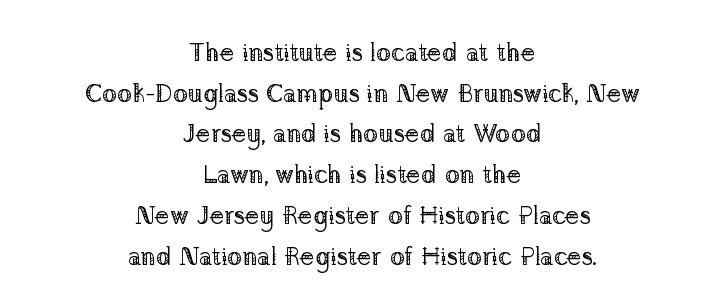
Q: Is the text bold? A: No.
Q: Is the text italic (slanted)? A: No, it is upright.
Q: Is the text underlined? A: No.
Q: How is the paragraph aligned? A: Centered.
Q: Is the spacing between letters normal or unusually wide? A: Normal.
Q: Is the spacing between lines tight, normal or loose? A: Normal.
